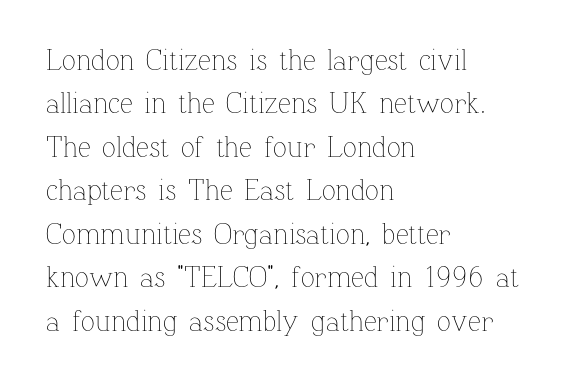
{"italic": "no", "bold": "no", "weight": "thin", "width": "normal", "stroke_contrast": "low", "x_height": "medium", "monospaced": "no", "underline": "no", "align": "left", "line_spacing": "normal", "line_spacing_ratio": 1.5, "letter_spacing": "normal", "letter_spacing_em": 0.0, "glyph_px": 29}
